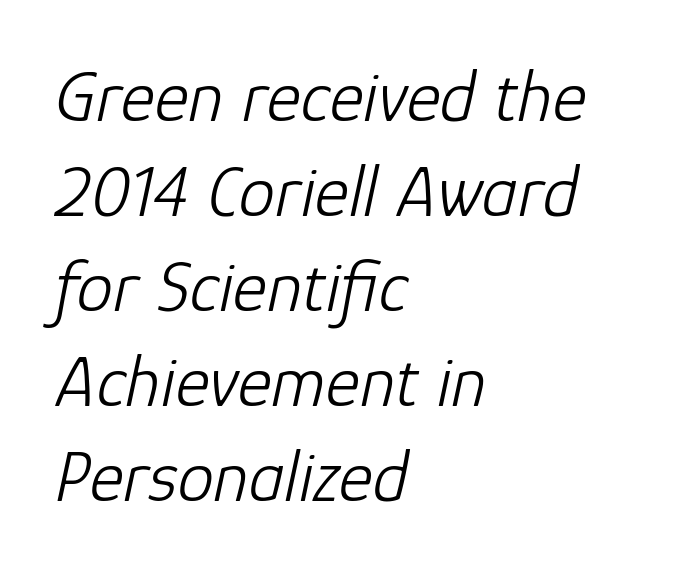
The image shows 73 px light type, italic (leaning right); set left-aligned, normal line spacing (1.3x), normal letter spacing, not underlined; low stroke contrast and a medium x-height.
